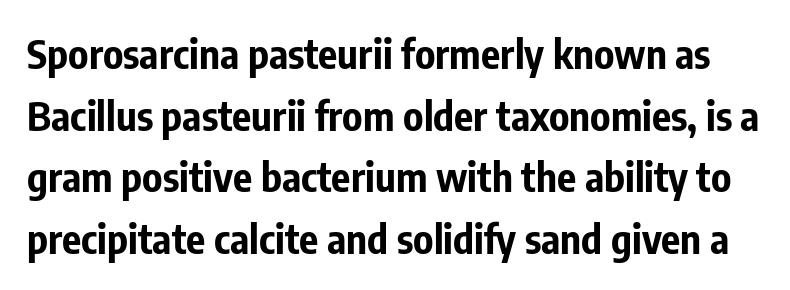
{"serif": "no", "italic": "no", "bold": "yes", "weight": "bold", "width": "condensed", "stroke_contrast": "low", "x_height": "medium", "monospaced": "no", "underline": "no", "line_spacing": "normal", "line_spacing_ratio": 1.54, "letter_spacing": "normal", "letter_spacing_em": 0.0, "glyph_px": 40}
